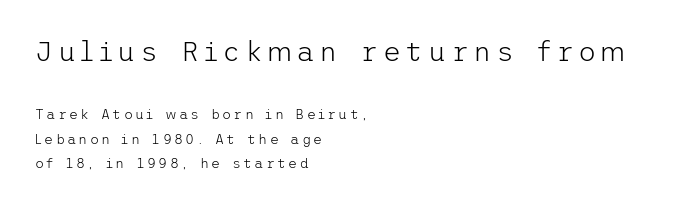
{"serif": "no", "italic": "no", "bold": "no", "weight": "light", "width": "normal", "stroke_contrast": "low", "x_height": "medium", "underline": "no", "align": "left", "line_spacing_ratio": 1.75, "larger_block": "first", "size_ratio": 2.0, "glyph_px": 28}
